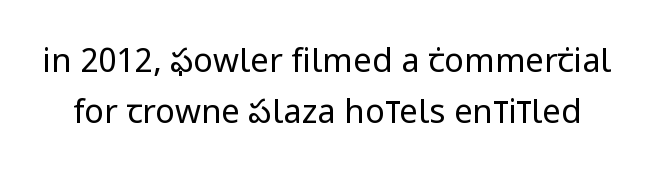
You can tell it's not italic because the verticals are truly vertical. Only glyphs here, with clear space below each row. Is the letter spacing exaggerated? No — it looks like the ordinary default. How would I describe the line gaps? Plain and ordinary.
